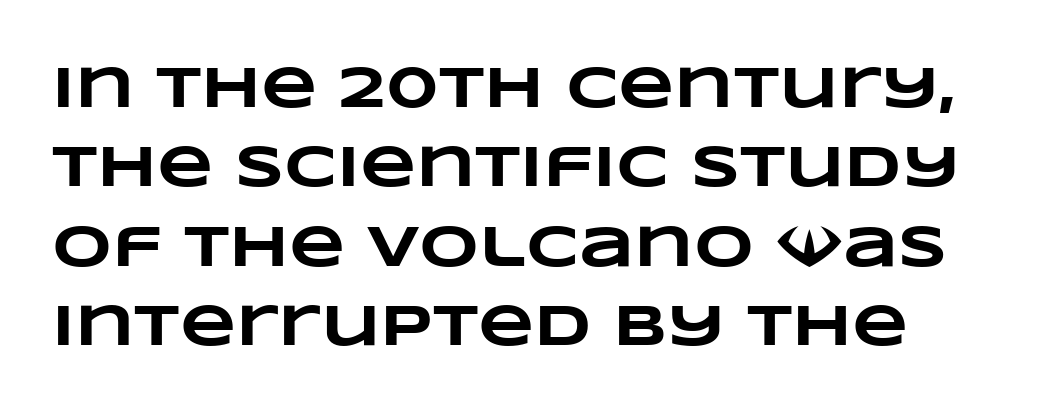
The image shows 58 px heavy, wide type; set normal line spacing (1.37x), normal letter spacing, not underlined; low stroke contrast and a large x-height.
